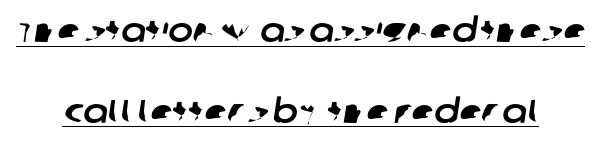
Letterform terminals end flat and unadorned throughout the passage. The rag falls on both sides of this text block equally. Character widths vary here, with narrow letters taking less room than wide ones. The glyphs are accompanied by a horizontal stroke just below them. Regarding leading, the lines here are spaced well apart. Caption: standard tracking, unaltered.
